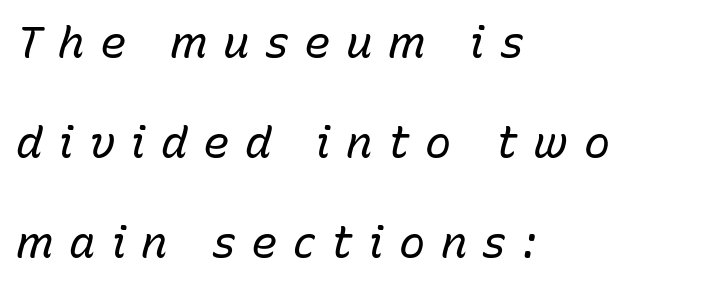
Q: Is the text bold? A: No.
Q: Is the text italic (slanted)? A: Yes, it leans right by about 15 degrees.
Q: Is the text underlined? A: No.
Q: How is the paragraph aligned? A: Left-aligned.
Q: Is the spacing between letters normal or unusually wide? A: Unusually wide.
Q: Is the spacing between lines tight, normal or loose? A: Loose.
Q: Width (condensed, normal, or wide)? A: Normal.
Q: Stroke contrast? A: Low.
Q: x-height? A: Medium.
Q: Monospaced? A: No.
